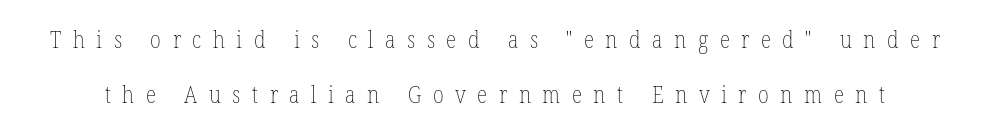
The image shows 24 px text type, upright; set loose line spacing (2.28x), unusually wide letter spacing (+0.48 em), not underlined.
